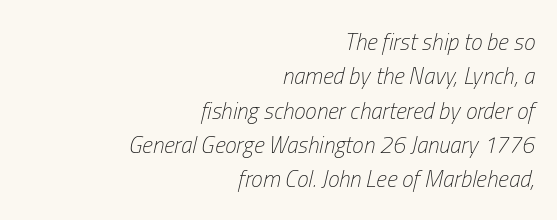
{"italic": "yes", "lean": "right", "slant_degrees": 13, "bold": "no", "underline": "no", "align": "right", "line_spacing": "normal", "line_spacing_ratio": 1.49, "letter_spacing": "normal", "letter_spacing_em": 0.0, "glyph_px": 23}
